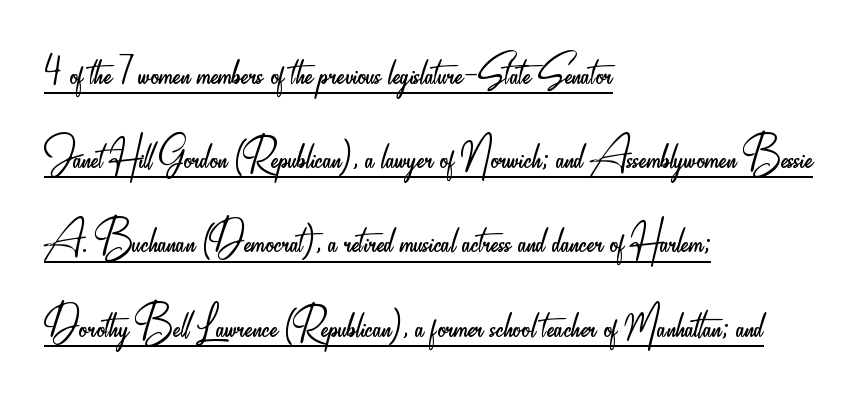
No chunkiness to these letters — they're not bold. Nothing unusual about the tracking: characters are spaced as the font intends. Vertical spacing — default. The glyphs are accompanied by a horizontal stroke just below them.
